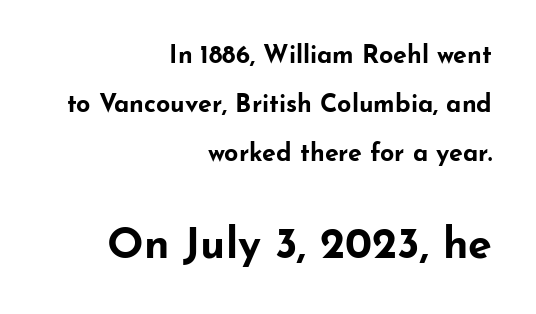
The image shows 43 px bold, wide sans-serif type, upright; set right-aligned, loose line spacing (1.96x), normal letter spacing, not underlined; the second (bottom) block is 1.72x larger; low stroke contrast and a small x-height.
